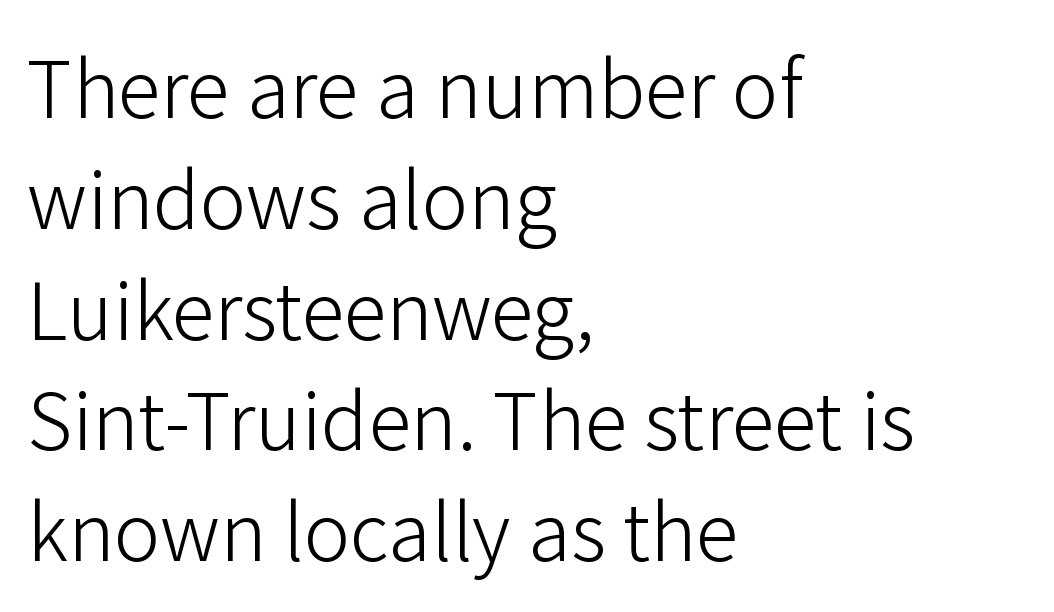
This is the regular roman posture of the typeface. The baseline area is clear. On a weight scale, this lands at 450 or below. Serifs: no, the terminals of the letterforms are clean. Compared with typical paragraphs, the rows here are spaced about the same. Horizontal alignment here is leftward, the default for most running prose.
